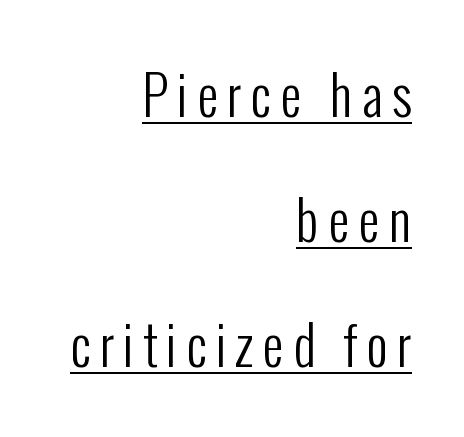
The image shows 53 px regular-weight, condensed sans-serif type, upright; set right-aligned, loose line spacing (2.36x), underlined; low stroke contrast and a medium x-height.
